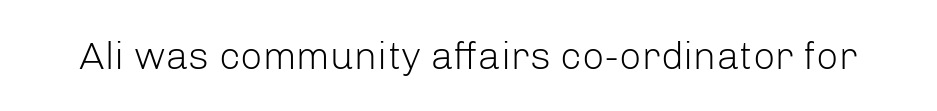
The letters advance in unequal steps, a hallmark of proportional type. Type style note: lacks serifs. Compared with typical body copy, the letter spacing here is the same. Heft: none added — not bold. Notice how the stems are strictly vertical — no italics here. Beneath every word, the page is bare.
